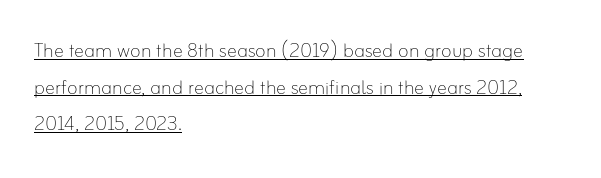
Q: Is the text bold? A: No.
Q: Is the text italic (slanted)? A: No, it is upright.
Q: Is the text underlined? A: Yes.
Q: How is the paragraph aligned? A: Left-aligned.
Q: Is the spacing between letters normal or unusually wide? A: Normal.
Q: Is the spacing between lines tight, normal or loose? A: Normal.
